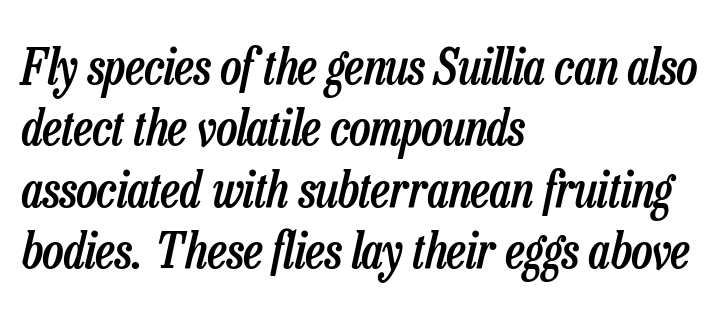
The image shows 50 px semibold, condensed type, italic (leaning right); set left-aligned, line spacing 1.23x, normal letter spacing, not underlined; low stroke contrast and a medium x-height.
